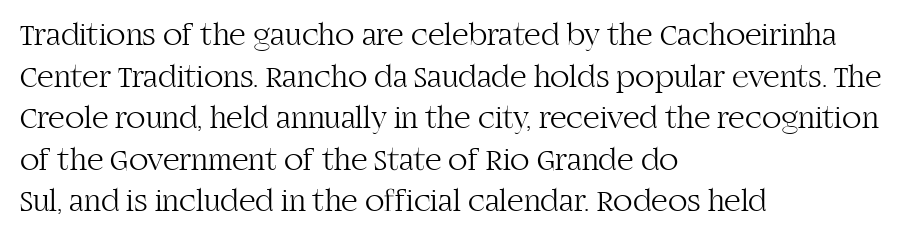
Nobody touched the tracking dial on this one. A bare baseline throughout the passage. Is the stroke heavy? The answer is a plain regular-or-lighter. Compared with a centered layout, this one pins lines to the left instead.
